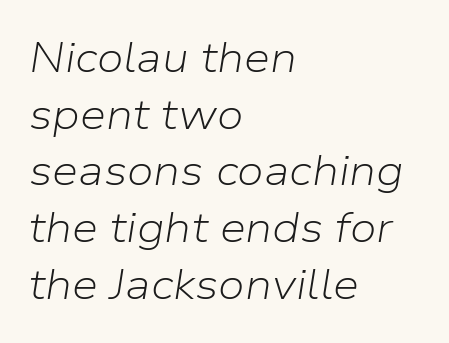
Q: Is the text bold? A: No.
Q: Is the text italic (slanted)? A: Yes, it leans right by about 9 degrees.
Q: Is the text underlined? A: No.
Q: How is the paragraph aligned? A: Left-aligned.
Q: Is the spacing between letters normal or unusually wide? A: Normal.
Q: Is the spacing between lines tight, normal or loose? A: Normal.
Q: Width (condensed, normal, or wide)? A: Normal.
Q: Stroke contrast? A: Low.
Q: x-height? A: Medium.
Q: Monospaced? A: No.
